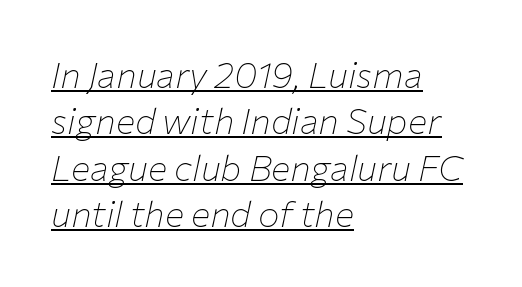
The image shows 36 px thin type, italic (leaning right); set left-aligned, normal line spacing (1.29x), normal letter spacing, underlined; low stroke contrast and a medium x-height.
